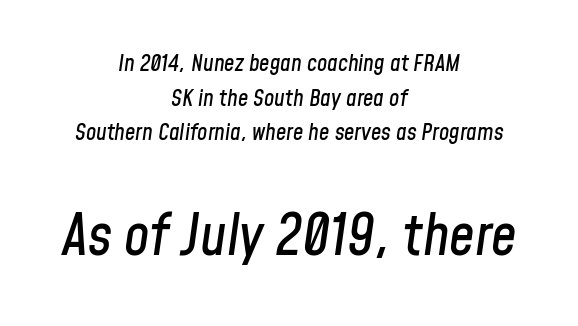
The image shows 57 px condensed type, italic (leaning right); set centered, normal line spacing (1.51x), normal letter spacing, not underlined; the second (bottom) block is 2.48x larger; low stroke contrast and a medium x-height.
